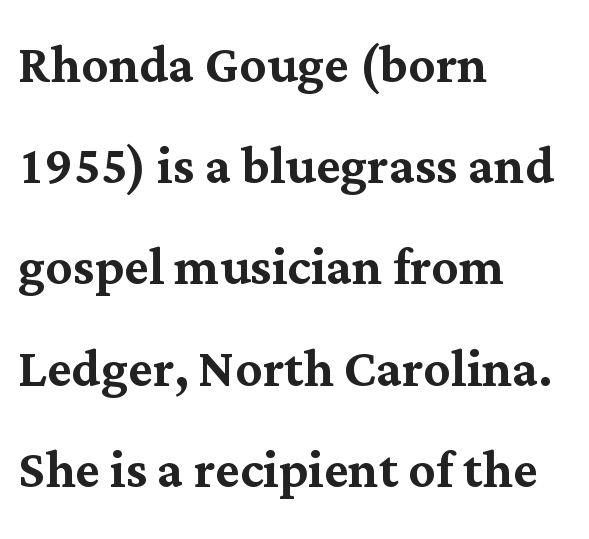
The image shows 67 px serif type, upright; set left-aligned, normal line spacing (1.51x), normal letter spacing, not underlined; medium stroke contrast and a medium x-height.
